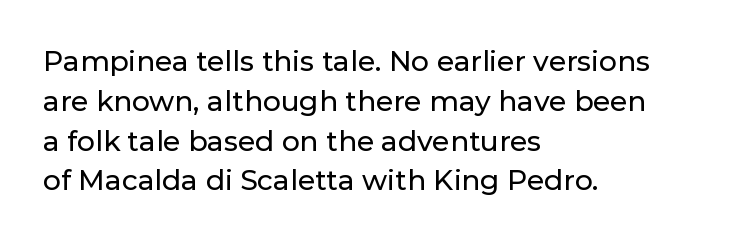
The image shows 28 px sans-serif type, upright; set left-aligned, normal line spacing (1.42x), normal letter spacing, not underlined; low stroke contrast and a medium x-height.
